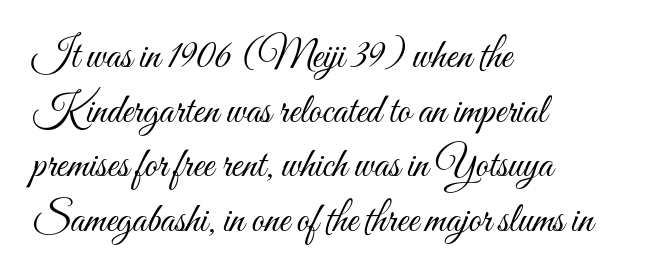
Observe the ordinary spacing: letters are neighbours, not strangers. The rendering uses a moderate line-height, typical for paragraphs. Is the block centered? No — it sits flush against the left margin.
